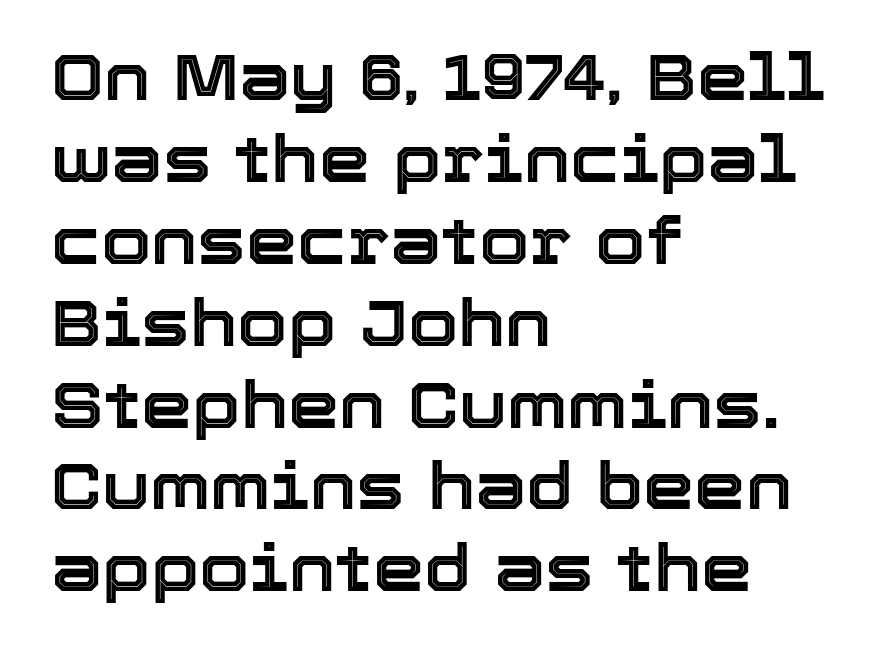
{"italic": "no", "width": "normal", "x_height": "medium", "monospaced": "no", "underline": "no", "align": "left", "line_spacing": "normal", "line_spacing_ratio": 1.26, "letter_spacing": "normal", "letter_spacing_em": 0.0, "glyph_px": 65}
